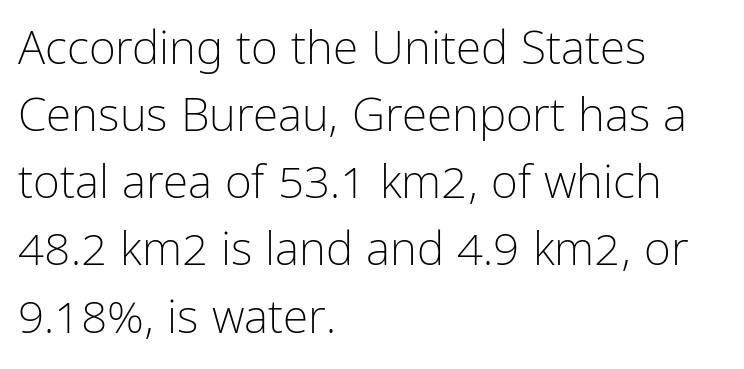
Q: Is the text bold? A: No.
Q: Is the text italic (slanted)? A: No, it is upright.
Q: Is the typeface a serif or a sans-serif typeface? A: Sans-serif.
Q: Is the text underlined? A: No.
Q: How is the paragraph aligned? A: Left-aligned.
Q: Is the spacing between letters normal or unusually wide? A: Normal.
Q: Is the spacing between lines tight, normal or loose? A: Normal.
Q: Width (condensed, normal, or wide)? A: Condensed.
Q: Stroke contrast? A: Low.
Q: x-height? A: Medium.
Q: Monospaced? A: No.
